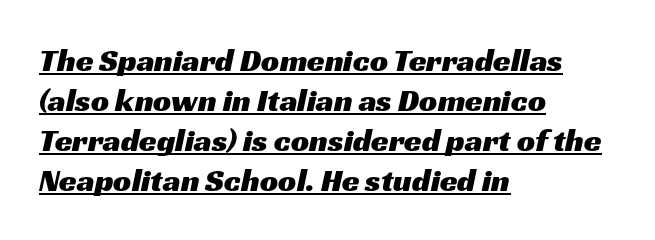
This sample is left-justified, so line endings fall wherever the words run out. Check the space under the baseline: a stroke is drawn there. Note the varied advance widths — an 'i' is clearly narrower than an 'm'. There is no visible air inserted between adjacent glyphs.
